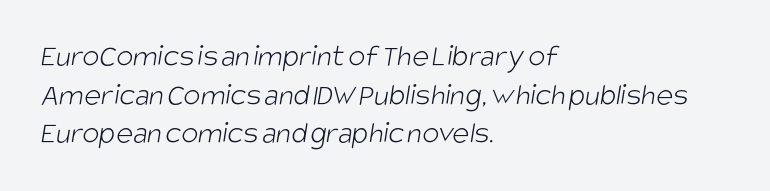
The face used here is proportionally spaced, like ordinary book or web type. Casual observation: everything's shoved over to the left. Unmarked baselines from the first word to the last. Tracking here is standard; glyphs follow each other at the usual distance. Note: no serifs on the glyphs.
